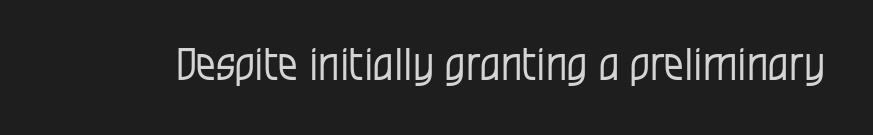
{"serif": "no", "italic": "no", "bold": "no", "weight": "regular", "width": "condensed", "stroke_contrast": "low", "x_height": "large", "monospaced": "no", "underline": "no", "letter_spacing": "normal", "letter_spacing_em": 0.0, "glyph_px": 44}
